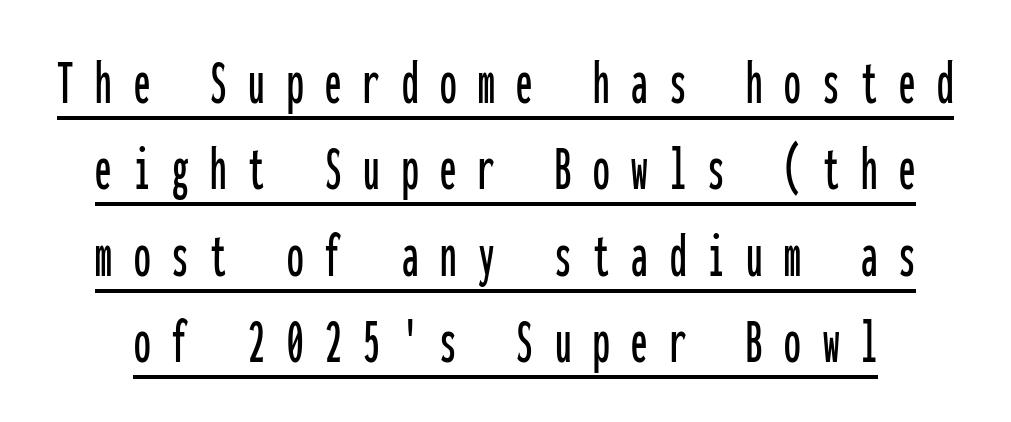
The image shows 66 px condensed sans-serif type, upright, monospaced; set normal line spacing (1.31x), unusually wide letter spacing (+0.33 em), underlined; low stroke contrast and a medium x-height.
